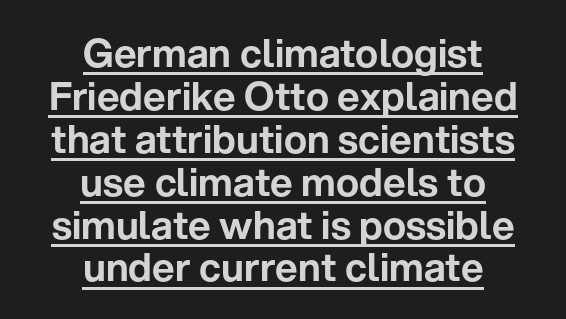
A typesetter would mark this as roman, not italic. The vertical gap from one line to the next is small. The rendering uses the underline text-decoration. You could call the tracking neutral — neither tight nor loose.
